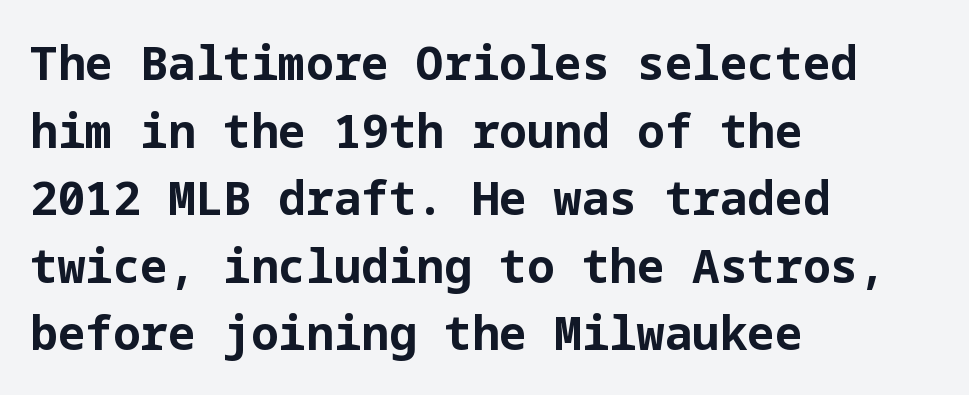
{"serif": "no", "italic": "no", "bold": "yes", "weight": "bold", "width": "normal", "stroke_contrast": "low", "x_height": "medium", "underline": "no", "align": "left", "line_spacing": "normal", "line_spacing_ratio": 1.47, "letter_spacing": "normal", "letter_spacing_em": 0.0, "glyph_px": 46}
